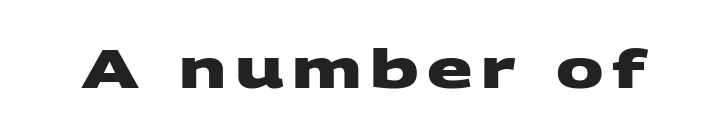
The image shows 53 px heavy, wide sans-serif type; set not underlined; medium stroke contrast and a large x-height.
